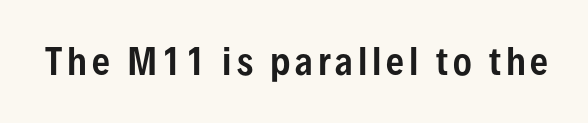
The image shows 35 px condensed sans-serif type, upright; set not underlined; low stroke contrast and a medium x-height.
